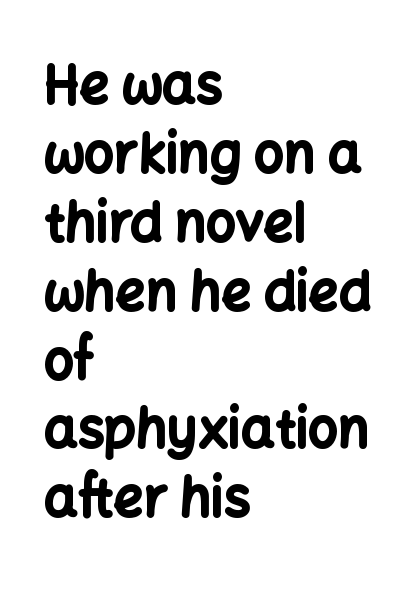
Q: Is the text bold? A: Yes.
Q: Is the text italic (slanted)? A: No, it is upright.
Q: Is the typeface a serif or a sans-serif typeface? A: Sans-serif.
Q: Is the text underlined? A: No.
Q: How is the paragraph aligned? A: Left-aligned.
Q: Is the spacing between letters normal or unusually wide? A: Normal.
Q: Is the spacing between lines tight, normal or loose? A: Normal.
Q: Width (condensed, normal, or wide)? A: Normal.
Q: Stroke contrast? A: Low.
Q: x-height? A: Medium.
Q: Monospaced? A: No.
